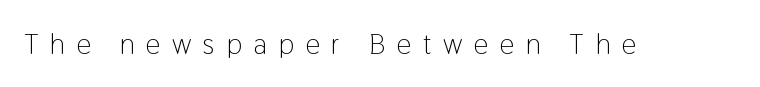
Q: Is the text bold? A: No.
Q: Is the text italic (slanted)? A: No, it is upright.
Q: Is the typeface a serif or a sans-serif typeface? A: Sans-serif.
Q: Is the text underlined? A: No.
Q: Is the spacing between letters normal or unusually wide? A: Unusually wide.
Q: Width (condensed, normal, or wide)? A: Condensed.
Q: Stroke contrast? A: Low.
Q: x-height? A: Medium.
Q: Monospaced? A: No.
